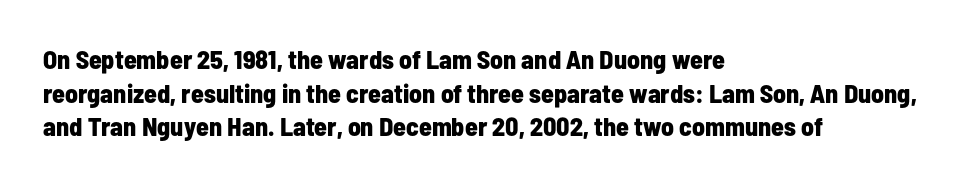
Regarding leading, the lines here are spaced in the standard way. Nothing unusual about the tracking: characters are spaced as the font intends. Clear beneath every line of the passage. The compositor pushed each line to the left boundary. Ascenders rise straight up at ninety degrees. The font is running at its bold setting.
